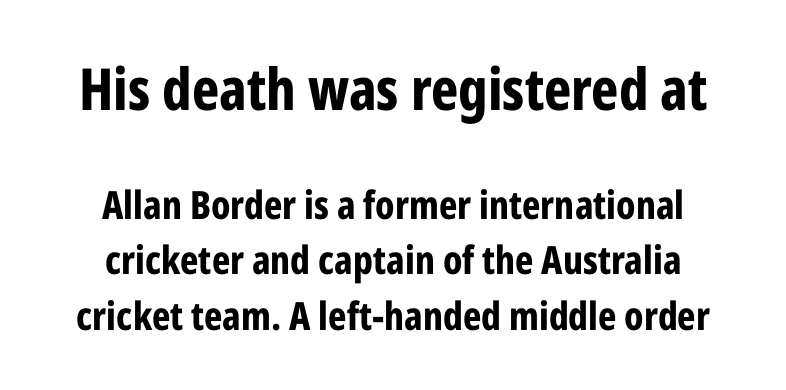
Descender tails drop into unmarked territory. Whoever set this chose a conventional vertical rhythm. The designer went with a sans here, leaving each stem footless. Spacing verdict: proportional, widths tailored to each character. Line starts and ends both wander, symmetrically.
